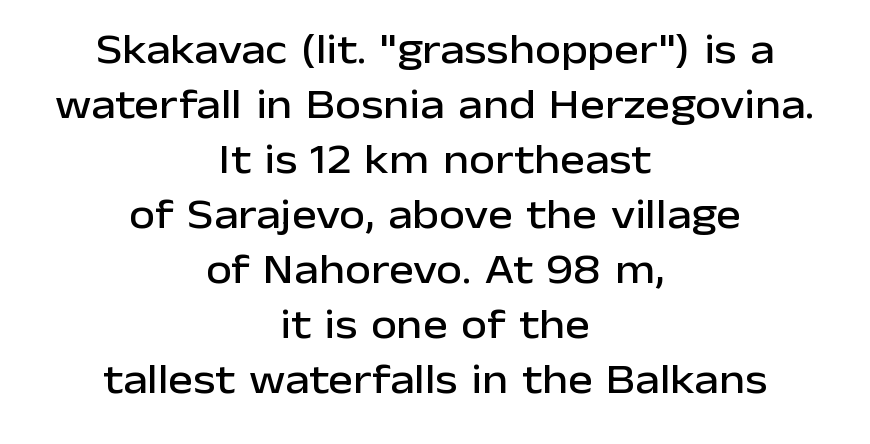
Interline gaps are of average width in this sample. Here the designer chose a conventional face with non-uniform glyph widths. The rendering positions every line midway between the sides. Descender tails drop into unmarked territory. The face used here is a sans, in the tradition of grotesques and geometrics. No italicization has been applied; the sample stays upright.
